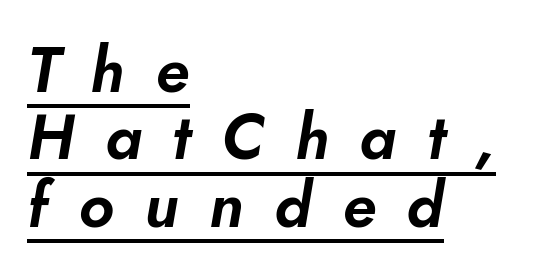
These lines were composed using italics. A typesetter would call this leading minimal, almost set solid. The letters advance in unequal steps, a hallmark of proportional type. Students, observe the line beneath the letters — that is underlining. Typeset ragged right — the left edge is the straight one.
